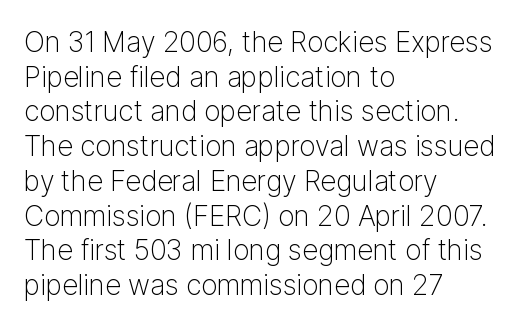
Q: Is the text bold? A: No.
Q: Is the text italic (slanted)? A: No, it is upright.
Q: Is the typeface a serif or a sans-serif typeface? A: Sans-serif.
Q: Is the text underlined? A: No.
Q: How is the paragraph aligned? A: Left-aligned.
Q: Is the spacing between letters normal or unusually wide? A: Normal.
Q: Width (condensed, normal, or wide)? A: Normal.
Q: Stroke contrast? A: Low.
Q: x-height? A: Medium.
Q: Monospaced? A: No.
